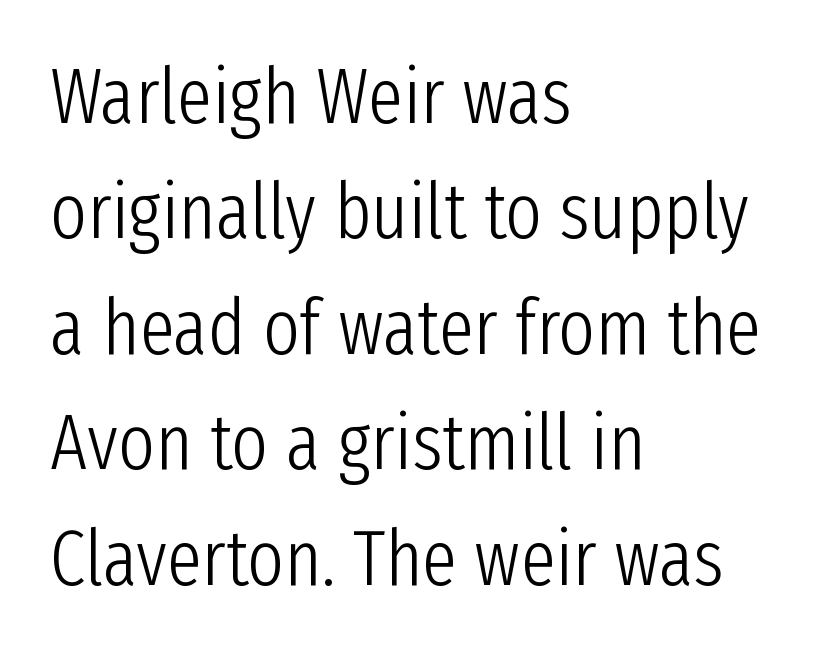
Q: Is the text bold? A: No.
Q: Is the text italic (slanted)? A: No, it is upright.
Q: Is the typeface a serif or a sans-serif typeface? A: Sans-serif.
Q: Is the text underlined? A: No.
Q: How is the paragraph aligned? A: Left-aligned.
Q: Is the spacing between letters normal or unusually wide? A: Normal.
Q: Is the spacing between lines tight, normal or loose? A: Normal.
Q: Width (condensed, normal, or wide)? A: Condensed.
Q: Stroke contrast? A: Low.
Q: x-height? A: Medium.
Q: Monospaced? A: No.
